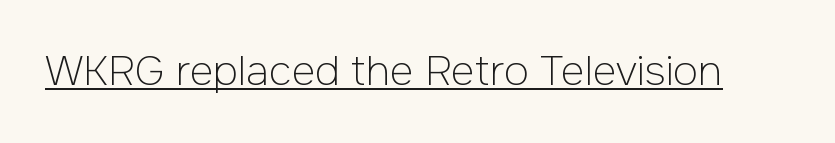
The image shows 41 px light sans-serif type, upright; set normal letter spacing, underlined; low stroke contrast and a medium x-height.
